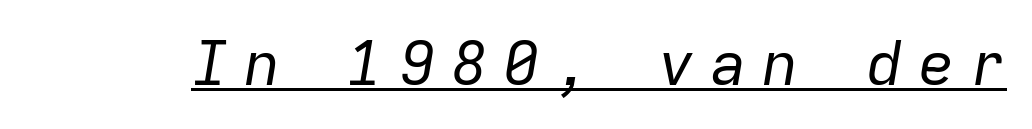
The image shows 61 px regular-weight type, italic (leaning right), monospaced; set unusually wide letter spacing (+0.25 em), underlined; low stroke contrast and a medium x-height.
